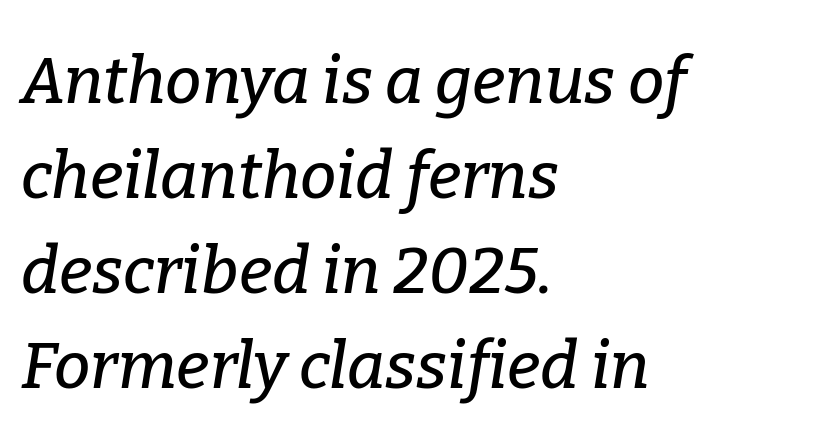
Q: Is the text italic (slanted)? A: Yes, it leans right by about 9 degrees.
Q: Is the typeface a serif or a sans-serif typeface? A: Serif.
Q: Is the text underlined? A: No.
Q: How is the paragraph aligned? A: Left-aligned.
Q: Is the spacing between letters normal or unusually wide? A: Normal.
Q: Is the spacing between lines tight, normal or loose? A: Normal.
Q: Width (condensed, normal, or wide)? A: Normal.
Q: Stroke contrast? A: Low.
Q: x-height? A: Medium.
Q: Monospaced? A: No.
